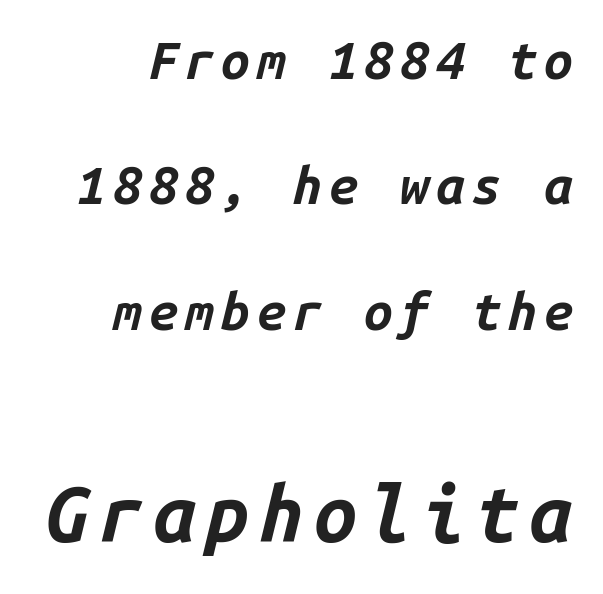
The image shows 78 px bold type, italic (leaning right), monospaced; set right-aligned, loose line spacing (2.41x), not underlined; the second (bottom) block is 1.5x larger; low stroke contrast and a medium x-height.
